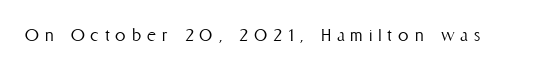
The image shows 21 px text type, upright; set unusually wide letter spacing (+0.28 em), not underlined.
